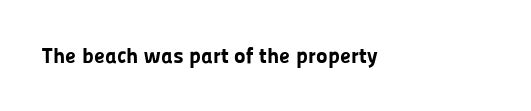
Q: Is the text bold? A: Yes.
Q: Is the text italic (slanted)? A: No, it is upright.
Q: Is the text underlined? A: No.
Q: Is the spacing between letters normal or unusually wide? A: Normal.
